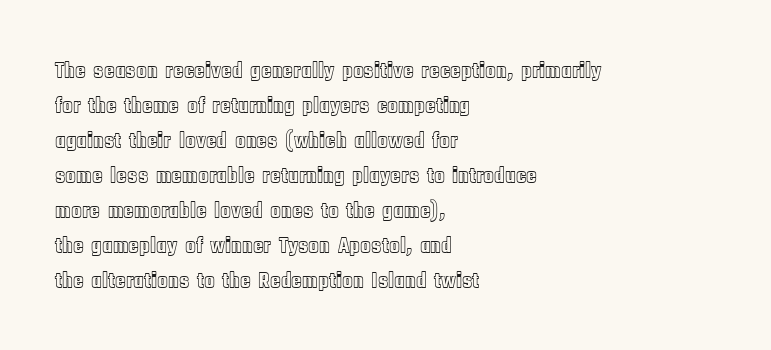
{"italic": "no", "underline": "no", "align": "left", "line_spacing": "normal", "line_spacing_ratio": 1.59, "letter_spacing": "normal", "letter_spacing_em": 0.0, "glyph_px": 22}
